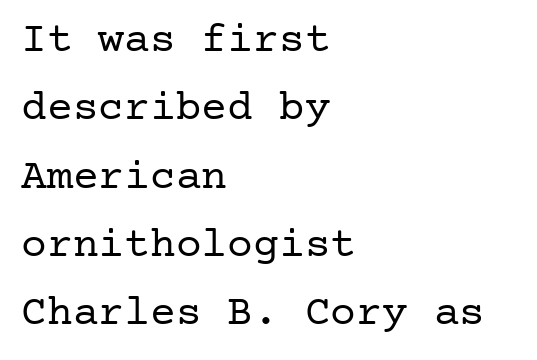
Q: Is the text bold? A: No.
Q: Is the text italic (slanted)? A: No, it is upright.
Q: Is the typeface a serif or a sans-serif typeface? A: Serif.
Q: Is the text underlined? A: No.
Q: How is the paragraph aligned? A: Left-aligned.
Q: Is the spacing between letters normal or unusually wide? A: Normal.
Q: Is the spacing between lines tight, normal or loose? A: Normal.
Q: Width (condensed, normal, or wide)? A: Normal.
Q: Stroke contrast? A: Low.
Q: x-height? A: Medium.
